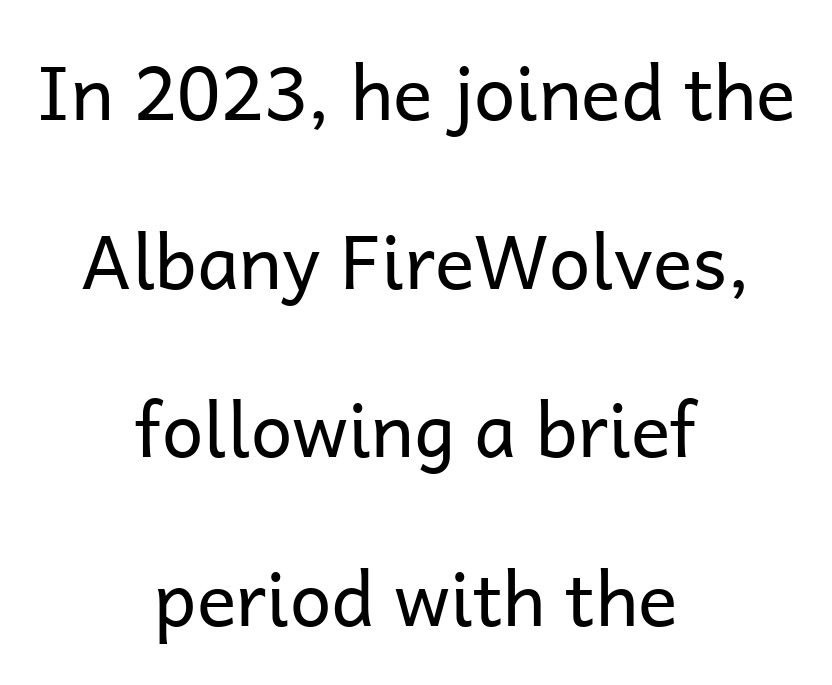
Q: Is the text bold? A: No.
Q: Is the text italic (slanted)? A: No, it is upright.
Q: Is the typeface a serif or a sans-serif typeface? A: Sans-serif.
Q: Is the text underlined? A: No.
Q: How is the paragraph aligned? A: Centered.
Q: Is the spacing between letters normal or unusually wide? A: Normal.
Q: Is the spacing between lines tight, normal or loose? A: Loose.
Q: Width (condensed, normal, or wide)? A: Normal.
Q: Stroke contrast? A: Low.
Q: x-height? A: Medium.
Q: Monospaced? A: No.
